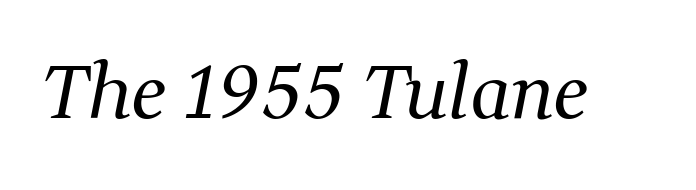
The image shows 73 px regular-weight serif type, italic (leaning right); set normal letter spacing, not underlined; medium stroke contrast and a medium x-height.
